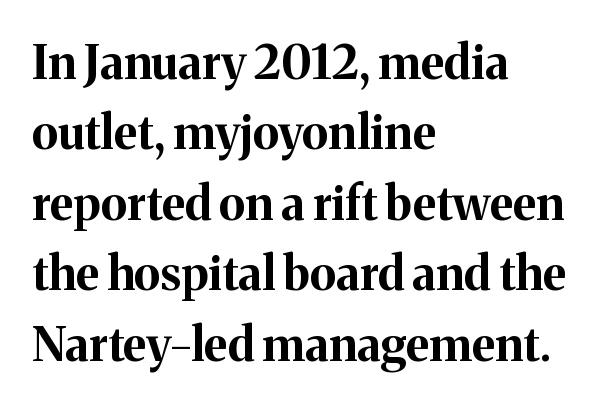
The image shows 47 px bold serif type, upright; set left-aligned, normal line spacing (1.5x), normal letter spacing, not underlined; medium stroke contrast and a medium x-height.
